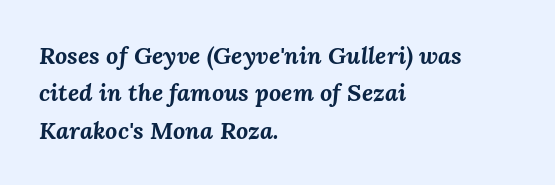
{"italic": "yes", "lean": "right", "slant_degrees": 3, "bold": "yes", "underline": "no", "align": "left", "line_spacing": "normal", "line_spacing_ratio": 1.56, "letter_spacing": "normal", "letter_spacing_em": 0.0, "glyph_px": 24}
